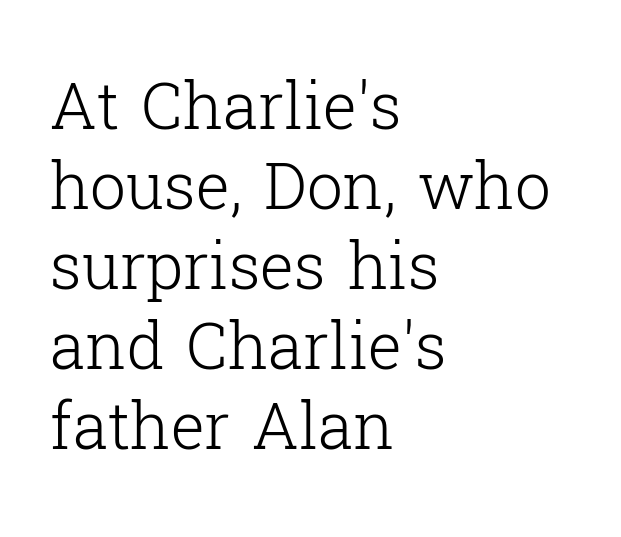
{"serif": "yes", "italic": "no", "bold": "no", "weight": "light", "width": "normal", "stroke_contrast": "low", "x_height": "medium", "monospaced": "no", "underline": "no", "align": "left", "line_spacing": "normal", "line_spacing_ratio": 1.25, "letter_spacing": "normal", "letter_spacing_em": 0.0, "glyph_px": 64}
